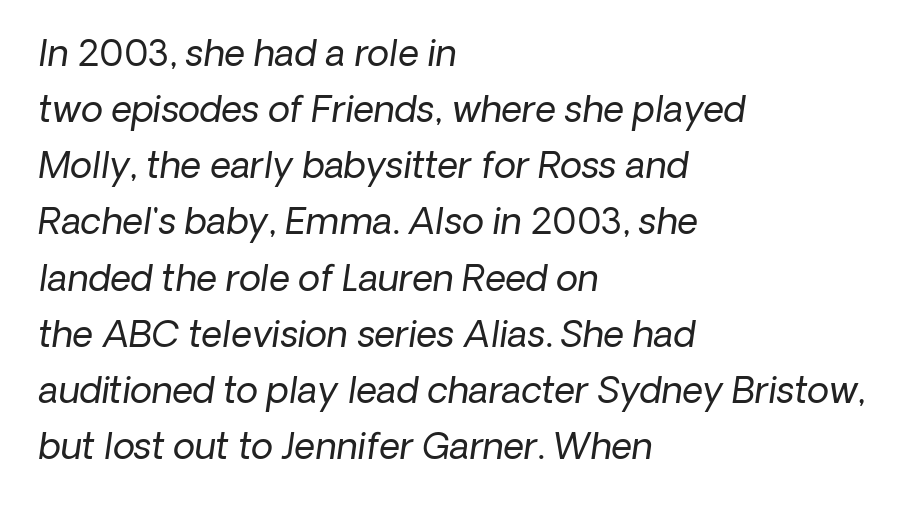
The image shows 36 px regular-weight sans-serif type; set left-aligned, normal line spacing (1.56x), normal letter spacing, not underlined; low stroke contrast and a medium x-height.
